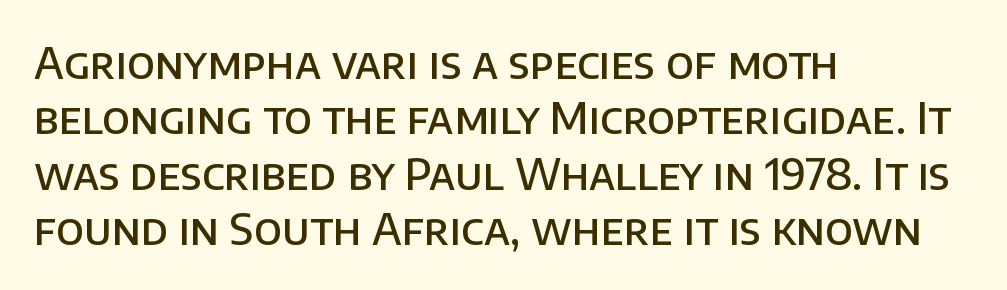
{"serif": "no", "italic": "no", "bold": "semi", "weight": "semibold", "width": "normal", "stroke_contrast": "low", "x_height": "large", "monospaced": "no", "underline": "no", "align": "left", "line_spacing": "normal", "line_spacing_ratio": 1.29, "letter_spacing": "normal", "letter_spacing_em": 0.0, "glyph_px": 43}
